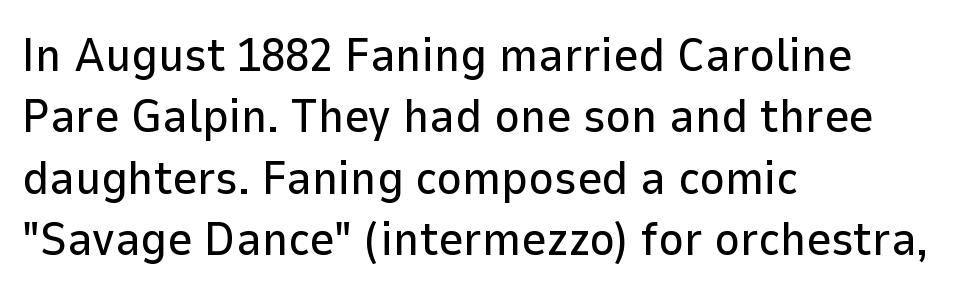
The image shows 48 px sans-serif type, upright; set left-aligned, normal line spacing (1.28x), normal letter spacing, not underlined; low stroke contrast and a medium x-height.
